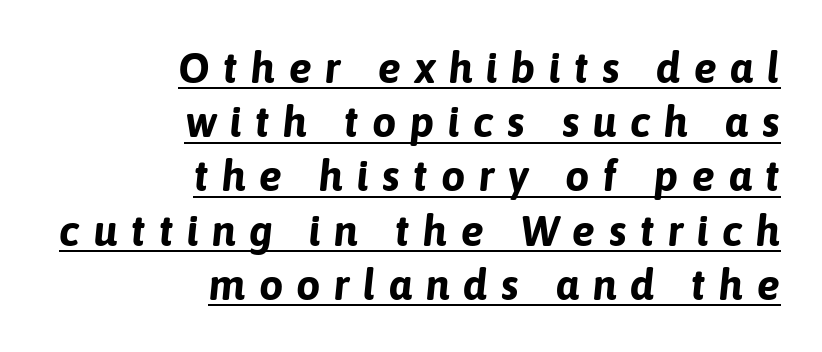
Q: Is the text bold? A: Yes.
Q: Is the text italic (slanted)? A: Yes, it leans right by about 6 degrees.
Q: Is the text underlined? A: Yes.
Q: How is the paragraph aligned? A: Right-aligned.
Q: Is the spacing between letters normal or unusually wide? A: Unusually wide.
Q: Is the spacing between lines tight, normal or loose? A: Normal.
Q: Width (condensed, normal, or wide)? A: Normal.
Q: Stroke contrast? A: Low.
Q: x-height? A: Medium.
Q: Monospaced? A: No.
